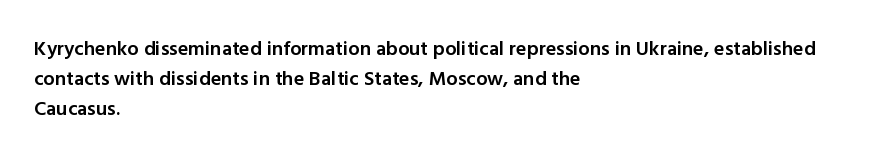
{"italic": "no", "bold": "semi", "underline": "no", "align": "left", "line_spacing": "normal", "line_spacing_ratio": 1.49, "letter_spacing": "normal", "letter_spacing_em": 0.0, "glyph_px": 20}
